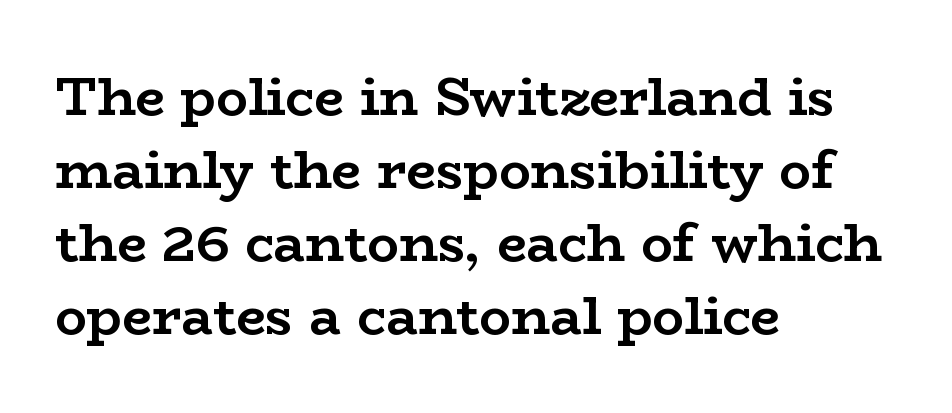
Q: Is the text bold? A: Yes.
Q: Is the text italic (slanted)? A: No, it is upright.
Q: Is the typeface a serif or a sans-serif typeface? A: Serif.
Q: Is the text underlined? A: No.
Q: How is the paragraph aligned? A: Left-aligned.
Q: Is the spacing between letters normal or unusually wide? A: Normal.
Q: Is the spacing between lines tight, normal or loose? A: Normal.
Q: Width (condensed, normal, or wide)? A: Wide.
Q: Stroke contrast? A: Low.
Q: x-height? A: Medium.
Q: Monospaced? A: No.
